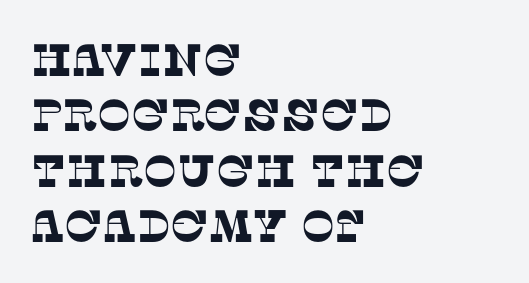
A serif font was chosen for this passage. The string is rendered with underlining switched off. Is the letter spacing exaggerated? No — it looks like the ordinary default. The typesetter chose a ragged-right arrangement here. The rendering uses natural spacing where letterforms have individual widths.
